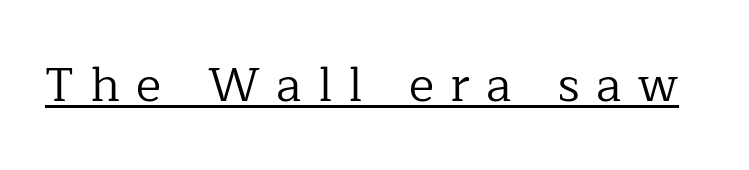
Q: Is the text bold? A: No.
Q: Is the text italic (slanted)? A: No, it is upright.
Q: Is the typeface a serif or a sans-serif typeface? A: Serif.
Q: Is the text underlined? A: Yes.
Q: Is the spacing between letters normal or unusually wide? A: Unusually wide.
Q: Width (condensed, normal, or wide)? A: Normal.
Q: Stroke contrast? A: Low.
Q: x-height? A: Medium.
Q: Monospaced? A: No.
